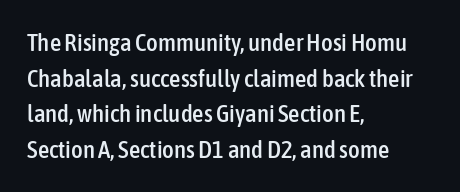
Glyph-to-glyph distance matches everyday printed text. The baseline area is clear. These lines are set flush left with a ragged right edge. Designer's note — italics off, roman on. The rendering uses a moderate line-height, typical for paragraphs.
